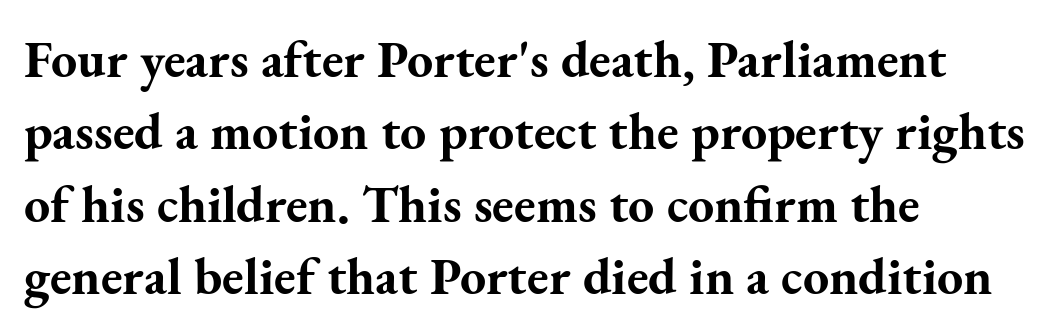
The axis of the letterforms is exactly vertical. Stroke terminals: seriffed. The words here are not underlined. In terms of letterspacing, this is plain default setting.
